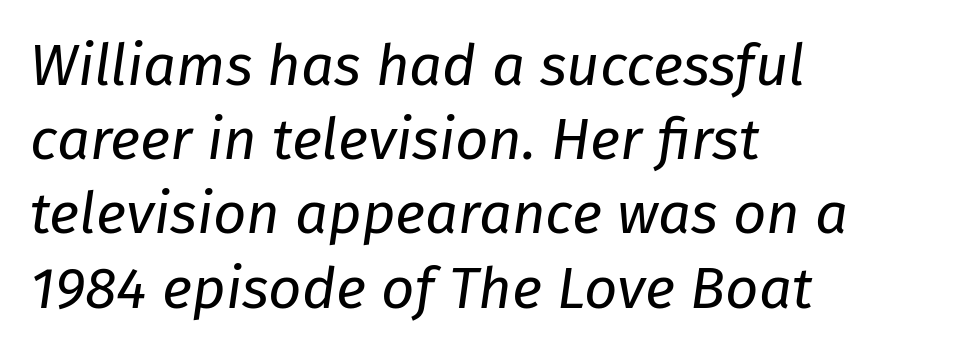
The image shows 58 px regular-weight type, italic (leaning right); set left-aligned, normal line spacing (1.28x), normal letter spacing, not underlined; low stroke contrast and a medium x-height.
